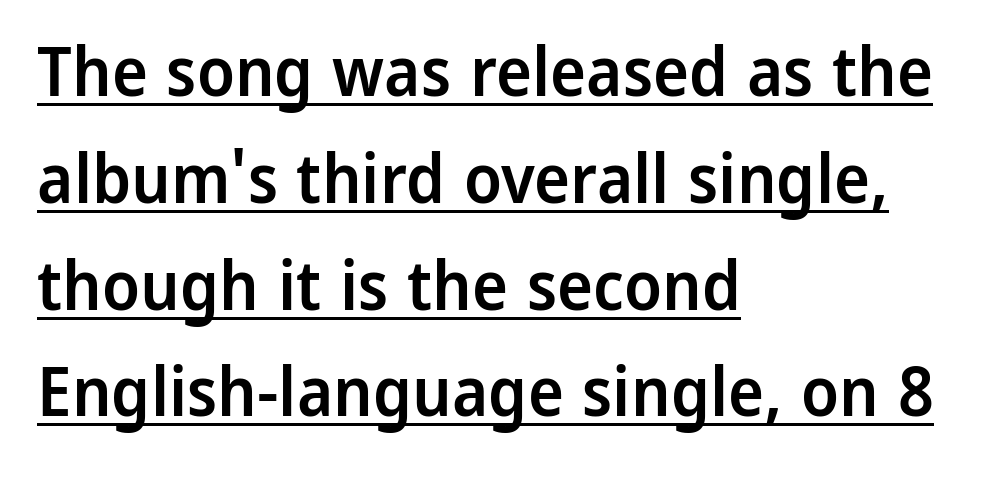
Q: Is the text bold? A: Semi-bold.
Q: Is the text italic (slanted)? A: No, it is upright.
Q: Is the typeface a serif or a sans-serif typeface? A: Sans-serif.
Q: Is the text underlined? A: Yes.
Q: How is the paragraph aligned? A: Left-aligned.
Q: Is the spacing between letters normal or unusually wide? A: Normal.
Q: Is the spacing between lines tight, normal or loose? A: Normal.
Q: Width (condensed, normal, or wide)? A: Normal.
Q: Stroke contrast? A: Low.
Q: x-height? A: Medium.
Q: Monospaced? A: No.
